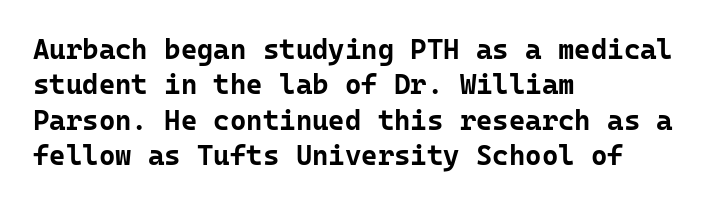
The image shows 28 px bold sans-serif type, upright, monospaced; set left-aligned, normal line spacing (1.26x), normal letter spacing, not underlined; low stroke contrast and a medium x-height.
